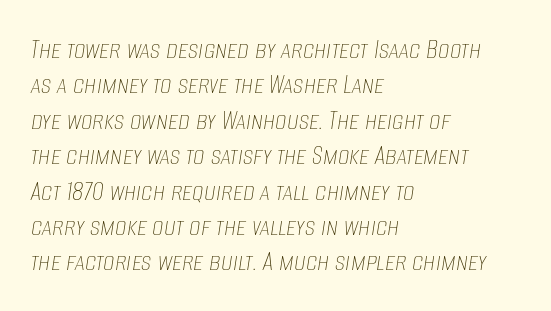
The image shows 29 px thin, condensed type, italic (leaning right); set left-aligned, line spacing 1.22x, normal letter spacing, not underlined; low stroke contrast and a large x-height.
